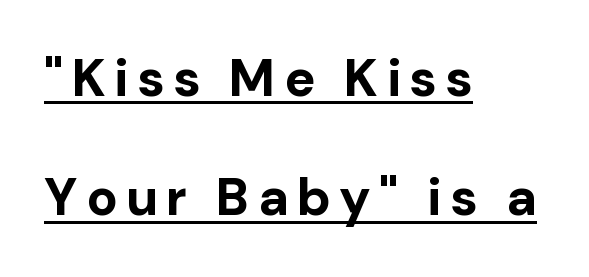
The image shows 52 px bold sans-serif type, upright; set left-aligned, loose line spacing (2.29x), underlined; low stroke contrast and a medium x-height.
